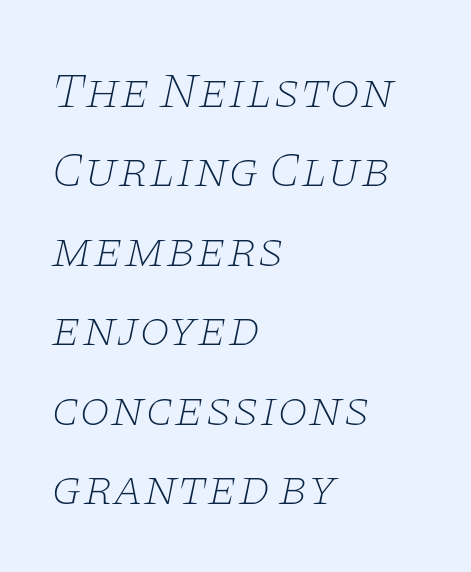
Q: Is the text bold? A: No.
Q: Is the text italic (slanted)? A: Yes, it leans right by about 11 degrees.
Q: Is the typeface a serif or a sans-serif typeface? A: Serif.
Q: Is the text underlined? A: No.
Q: How is the paragraph aligned? A: Left-aligned.
Q: Is the spacing between letters normal or unusually wide? A: Normal.
Q: Is the spacing between lines tight, normal or loose? A: Normal.
Q: Width (condensed, normal, or wide)? A: Wide.
Q: Stroke contrast? A: Low.
Q: x-height? A: Large.
Q: Monospaced? A: No.
